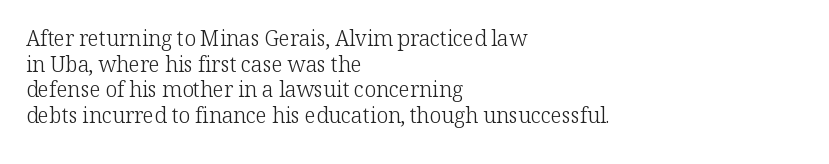
The image shows 21 px text type, upright; set left-aligned, line spacing 1.22x, normal letter spacing, not underlined.
